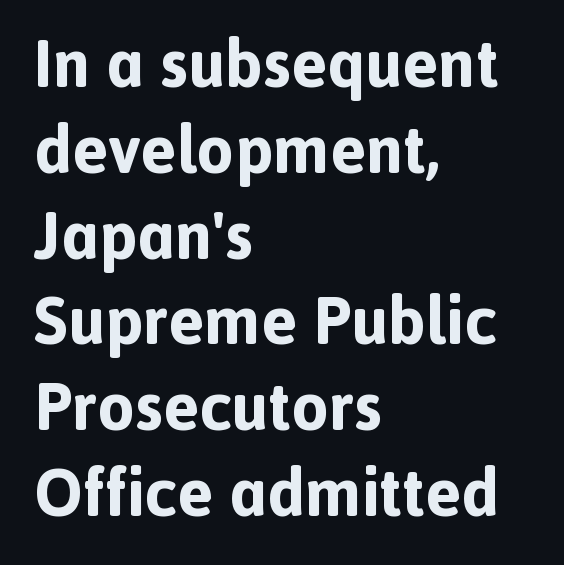
{"serif": "no", "italic": "no", "bold": "yes", "weight": "bold", "width": "normal", "x_height": "medium", "monospaced": "no", "underline": "no", "align": "left", "line_spacing": "normal", "line_spacing_ratio": 1.28, "letter_spacing": "normal", "letter_spacing_em": 0.0, "glyph_px": 67}
